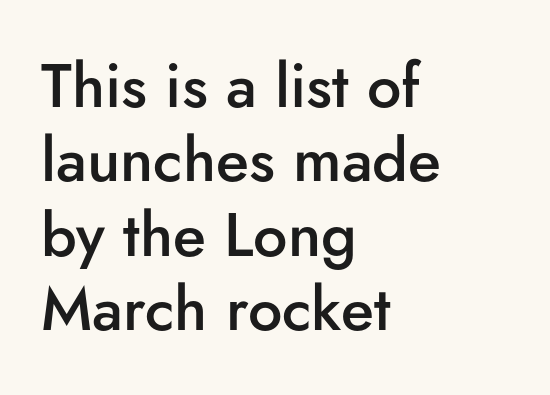
{"serif": "no", "italic": "no", "bold": "semi", "weight": "semibold", "width": "normal", "stroke_contrast": "low", "x_height": "small", "monospaced": "no", "underline": "no", "align": "left", "line_spacing_ratio": 1.22, "letter_spacing": "normal", "letter_spacing_em": 0.0, "glyph_px": 61}
